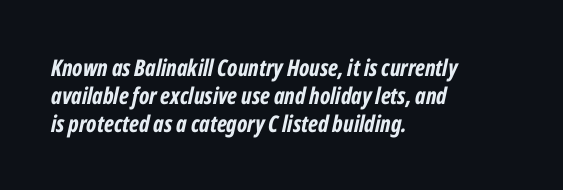
Q: Is the text bold? A: Yes.
Q: Is the text italic (slanted)? A: Yes, it leans right by about 12 degrees.
Q: Is the text underlined? A: No.
Q: How is the paragraph aligned? A: Left-aligned.
Q: Is the spacing between letters normal or unusually wide? A: Normal.
